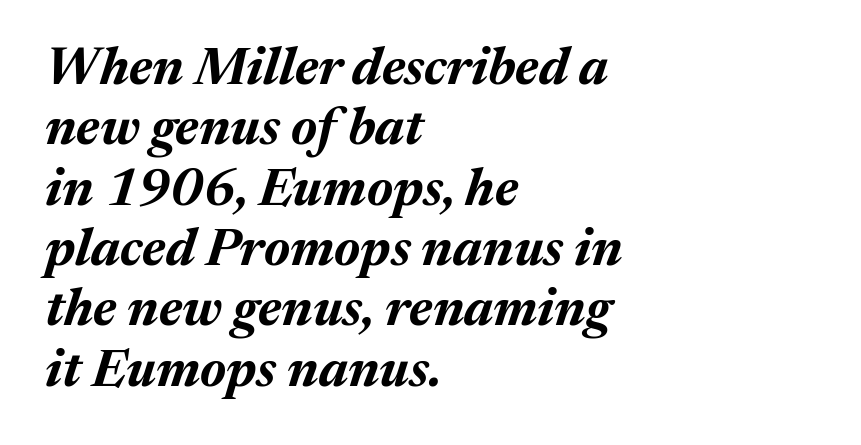
Q: Is the text bold? A: Yes.
Q: Is the text italic (slanted)? A: Yes, it leans right by about 17 degrees.
Q: Is the text underlined? A: No.
Q: How is the paragraph aligned? A: Left-aligned.
Q: Is the spacing between letters normal or unusually wide? A: Normal.
Q: Width (condensed, normal, or wide)? A: Normal.
Q: Stroke contrast? A: Medium.
Q: x-height? A: Medium.
Q: Monospaced? A: No.
